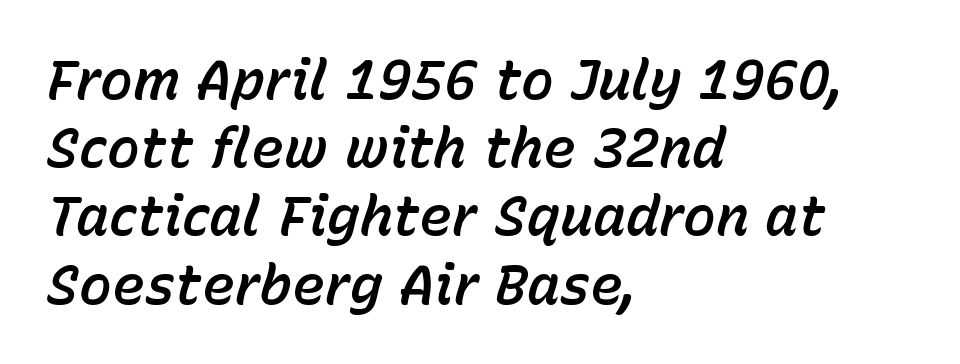
{"italic": "yes", "lean": "right", "slant_degrees": 15, "width": "normal", "stroke_contrast": "low", "x_height": "medium", "monospaced": "no", "underline": "no", "align": "left", "line_spacing_ratio": 1.24, "letter_spacing": "normal", "letter_spacing_em": 0.0, "glyph_px": 55}
